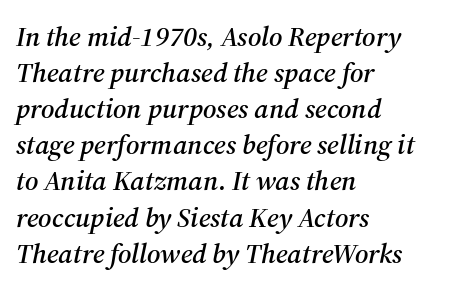
Visually the block forms a straight wall on the left and a jagged coastline on the right. Yep, those are serifs on the letters. Notice how the stems are inclined rather than vertical — that's the hallmark of italics. Type without underlining.
